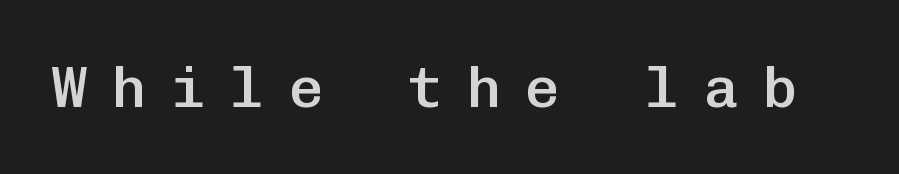
{"serif": "no", "italic": "no", "bold": "semi", "weight": "semibold", "width": "normal", "stroke_contrast": "low", "x_height": "medium", "monospaced": "yes", "underline": "no", "letter_spacing": "wide", "letter_spacing_em": 0.42, "glyph_px": 58}
